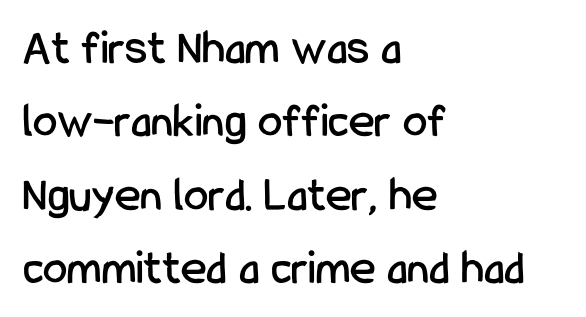
{"serif": "no", "italic": "no", "width": "condensed", "stroke_contrast": "low", "x_height": "medium", "monospaced": "no", "underline": "no", "align": "left", "line_spacing": "normal", "line_spacing_ratio": 1.5, "letter_spacing": "normal", "letter_spacing_em": 0.0, "glyph_px": 49}
